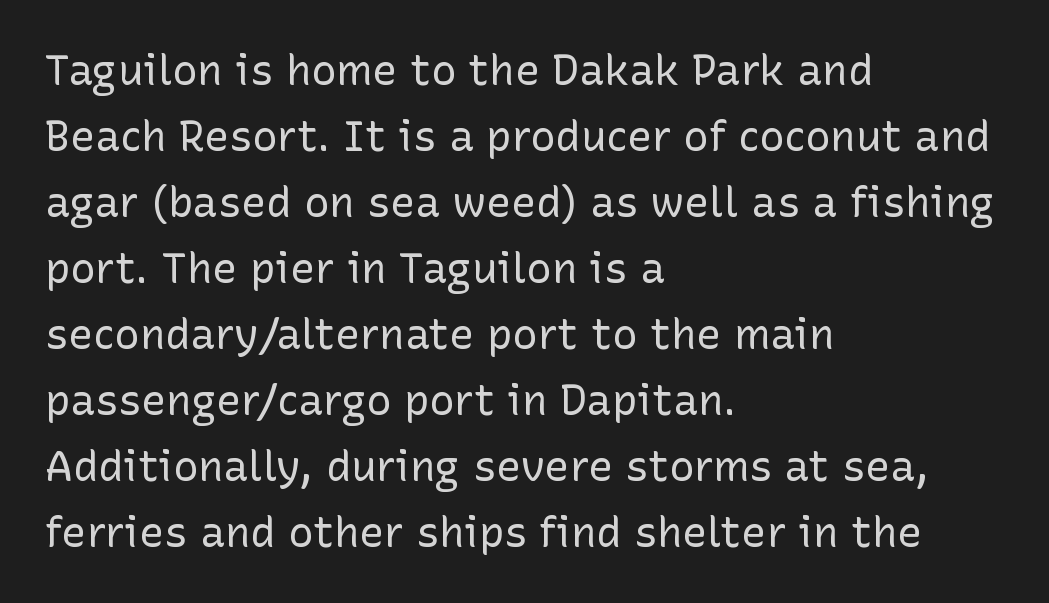
Q: Is the text bold? A: No.
Q: Is the text italic (slanted)? A: No, it is upright.
Q: Is the typeface a serif or a sans-serif typeface? A: Sans-serif.
Q: Is the text underlined? A: No.
Q: How is the paragraph aligned? A: Left-aligned.
Q: Is the spacing between letters normal or unusually wide? A: Normal.
Q: Is the spacing between lines tight, normal or loose? A: Normal.
Q: Width (condensed, normal, or wide)? A: Normal.
Q: Stroke contrast? A: Low.
Q: x-height? A: Medium.
Q: Monospaced? A: No.
